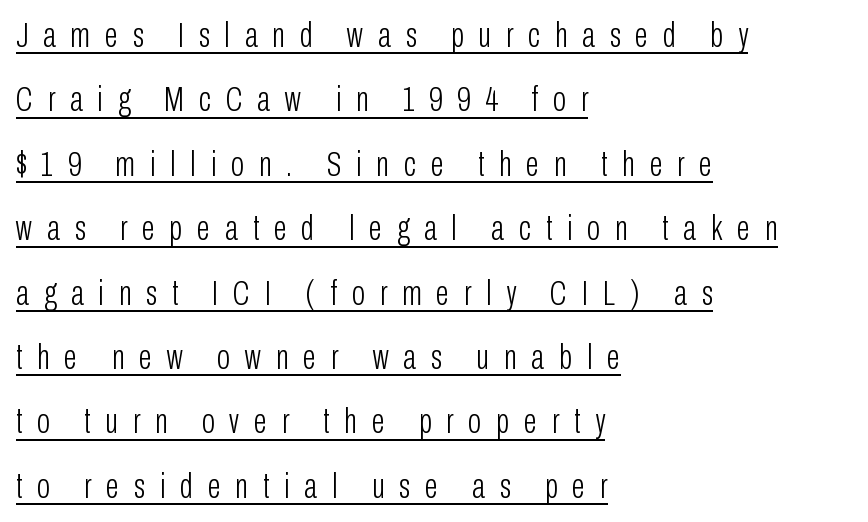
Q: Is the text bold? A: No.
Q: Is the text italic (slanted)? A: No, it is upright.
Q: Is the typeface a serif or a sans-serif typeface? A: Sans-serif.
Q: Is the text underlined? A: Yes.
Q: How is the paragraph aligned? A: Left-aligned.
Q: Is the spacing between letters normal or unusually wide? A: Unusually wide.
Q: Width (condensed, normal, or wide)? A: Condensed.
Q: Stroke contrast? A: Low.
Q: x-height? A: Medium.
Q: Monospaced? A: No.
